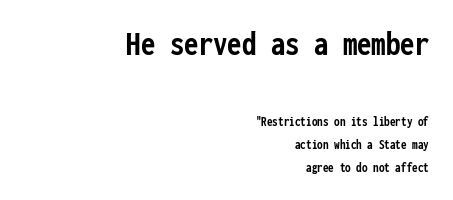
Check under the words: just untouched page. These lines carry a lot of weight — the face is fully bold. Quick note: not italic, upright. Note: larger setting up top, smaller setting below.
